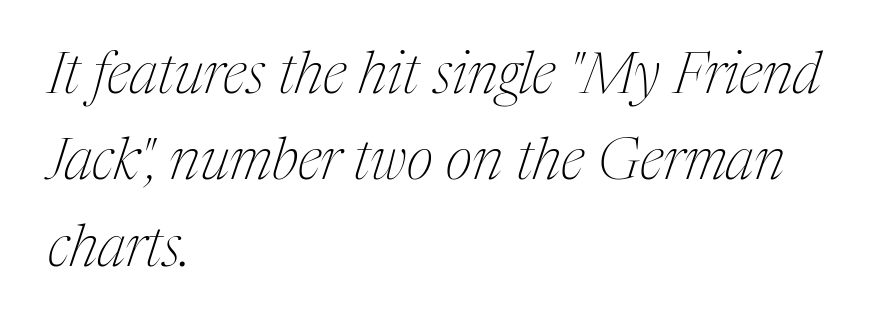
The image shows 58 px thin, condensed serif type, italic (leaning right); set left-aligned, normal line spacing (1.49x), normal letter spacing, not underlined; medium stroke contrast and a medium x-height.
